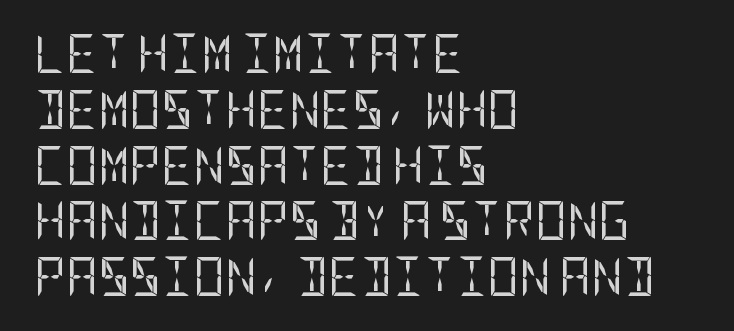
{"serif": "no", "italic": "no", "bold": "no", "weight": "regular", "width": "condensed", "stroke_contrast": "low", "x_height": "large", "underline": "no", "align": "left", "line_spacing": "normal", "line_spacing_ratio": 1.43, "letter_spacing": "normal", "letter_spacing_em": 0.0, "glyph_px": 39}
